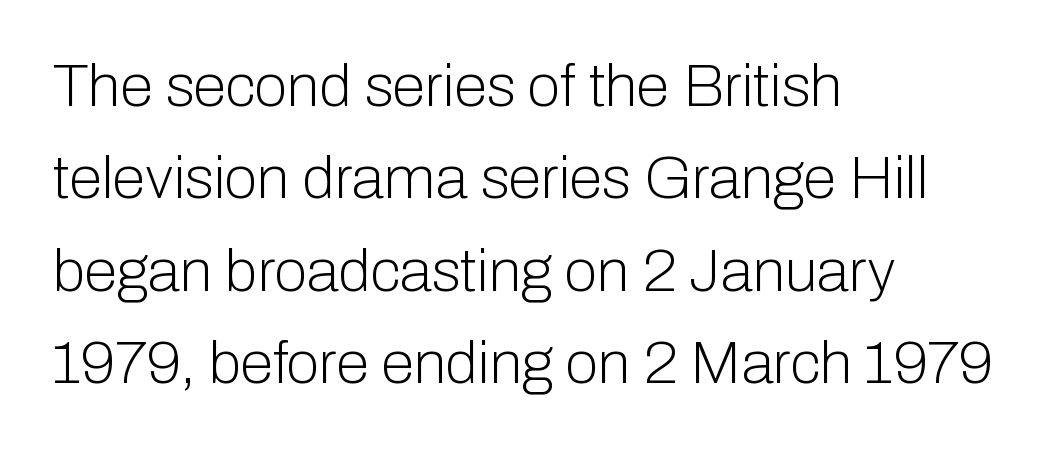
{"serif": "no", "italic": "no", "bold": "no", "weight": "light", "width": "normal", "stroke_contrast": "low", "x_height": "medium", "monospaced": "no", "underline": "no", "align": "left", "line_spacing": "normal", "line_spacing_ratio": 1.54, "letter_spacing": "normal", "letter_spacing_em": 0.0, "glyph_px": 60}
